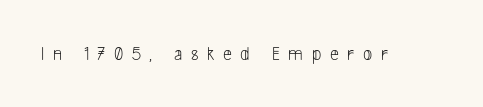
{"bold": "no", "underline": "no", "letter_spacing": "wide", "letter_spacing_em": 0.43, "glyph_px": 20}
